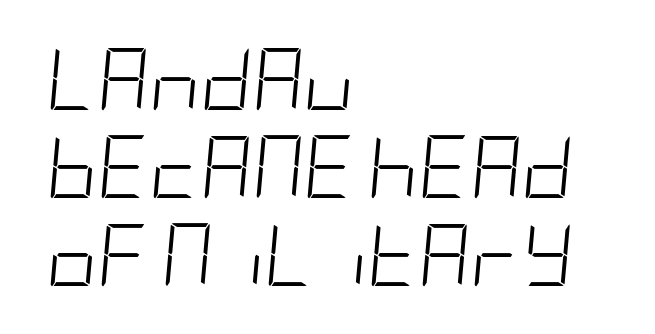
Q: Is the text bold? A: No.
Q: Is the text italic (slanted)? A: Yes, it leans right by about 5 degrees.
Q: Is the text underlined? A: No.
Q: How is the paragraph aligned? A: Left-aligned.
Q: Is the spacing between letters normal or unusually wide? A: Normal.
Q: Is the spacing between lines tight, normal or loose? A: Normal.
Q: Width (condensed, normal, or wide)? A: Condensed.
Q: Stroke contrast? A: Low.
Q: x-height? A: Large.
